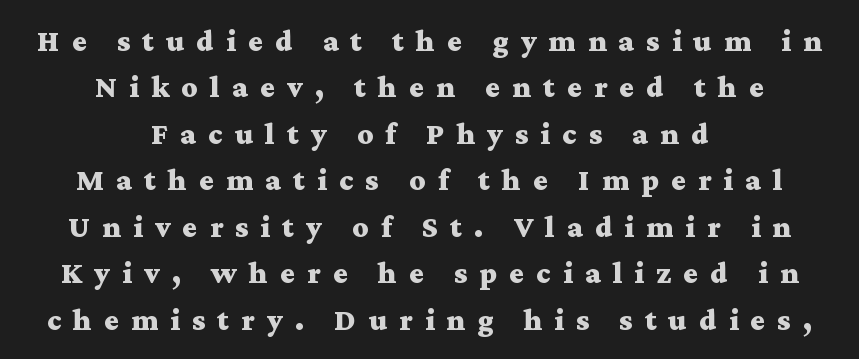
The image shows 31 px bold, wide serif type, upright; set centered, normal line spacing (1.5x), unusually wide letter spacing (+0.39 em), not underlined; medium stroke contrast and a medium x-height.
